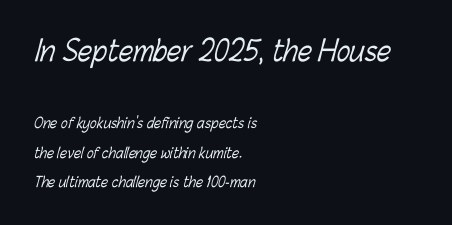
The image shows 28 px light, condensed type; set left-aligned, loose line spacing (2.1x), normal letter spacing, not underlined; the first (top) block is 2.0x larger; low stroke contrast and a medium x-height.
